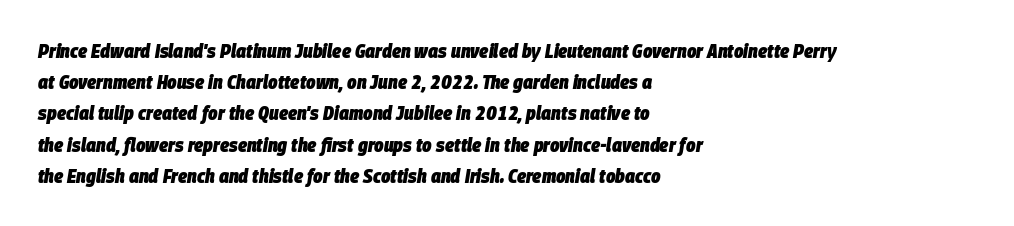
Q: Is the text bold? A: Yes.
Q: Is the text italic (slanted)? A: Yes, it leans right by about 9 degrees.
Q: Is the text underlined? A: No.
Q: How is the paragraph aligned? A: Left-aligned.
Q: Is the spacing between letters normal or unusually wide? A: Normal.
Q: Is the spacing between lines tight, normal or loose? A: Normal.
